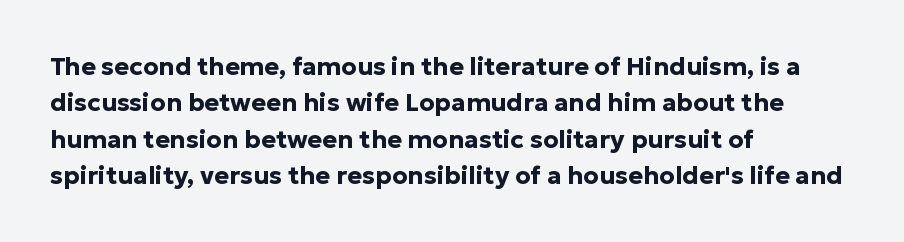
Q: Is the text bold? A: Yes.
Q: Is the text italic (slanted)? A: No, it is upright.
Q: Is the text underlined? A: No.
Q: How is the paragraph aligned? A: Left-aligned.
Q: Is the spacing between letters normal or unusually wide? A: Normal.
Q: Is the spacing between lines tight, normal or loose? A: Normal.
